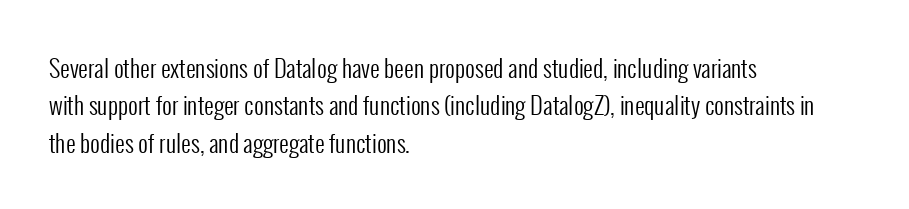
Q: Is the text bold? A: No.
Q: Is the text italic (slanted)? A: No, it is upright.
Q: Is the text underlined? A: No.
Q: How is the paragraph aligned? A: Left-aligned.
Q: Is the spacing between letters normal or unusually wide? A: Normal.
Q: Is the spacing between lines tight, normal or loose? A: Normal.
